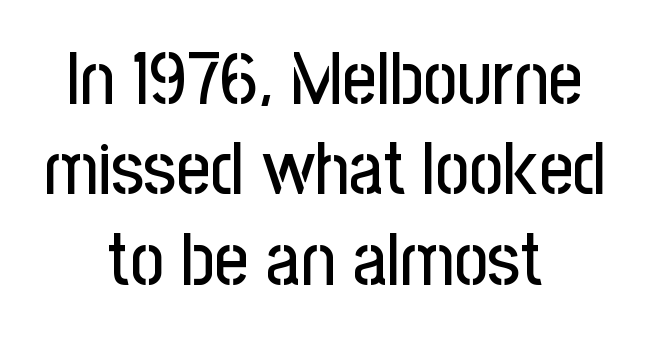
{"serif": "no", "italic": "no", "width": "condensed", "stroke_contrast": "low", "x_height": "medium", "monospaced": "no", "underline": "no", "align": "center", "line_spacing_ratio": 1.22, "letter_spacing": "normal", "letter_spacing_em": 0.0, "glyph_px": 74}
